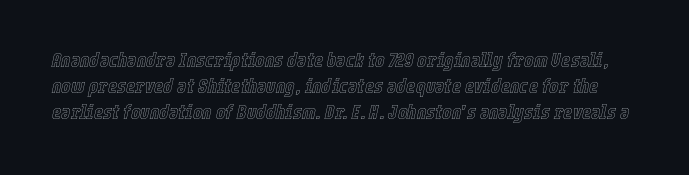
Q: Is the text italic (slanted)? A: Yes, it leans right by about 12 degrees.
Q: Is the text underlined? A: No.
Q: Is the spacing between letters normal or unusually wide? A: Normal.
Q: Is the spacing between lines tight, normal or loose? A: Normal.
